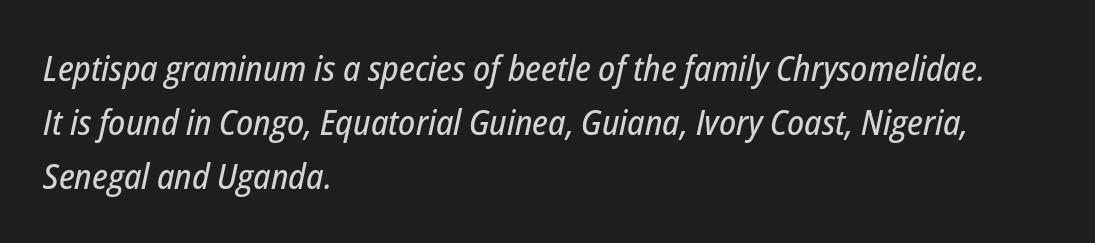
Words float on clear page, feet unadorned. Here the designer chose a conventional face with non-uniform glyph widths. The rendering anchors every line to the left-hand side. The letters are slanted; this is an italic face.
